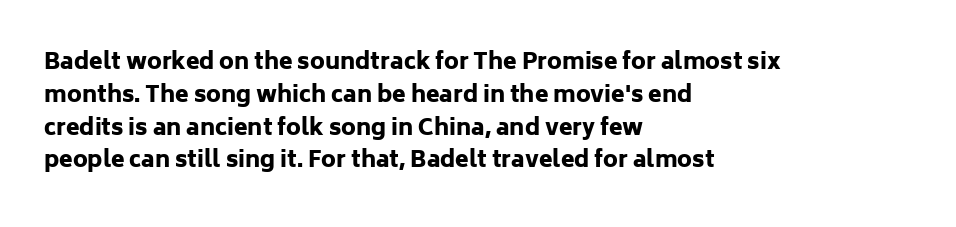
{"italic": "no", "bold": "yes", "underline": "no", "align": "left", "line_spacing": "normal", "line_spacing_ratio": 1.49, "letter_spacing": "normal", "letter_spacing_em": 0.0, "glyph_px": 22}
